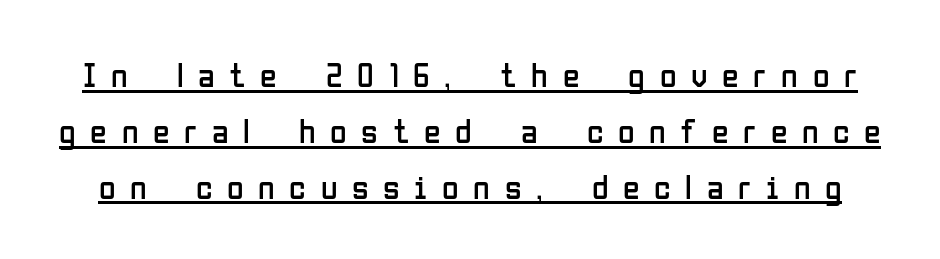
Q: Is the text bold? A: No.
Q: Is the text italic (slanted)? A: No, it is upright.
Q: Is the typeface a serif or a sans-serif typeface? A: Sans-serif.
Q: Is the text underlined? A: Yes.
Q: Is the spacing between letters normal or unusually wide? A: Unusually wide.
Q: Is the spacing between lines tight, normal or loose? A: Normal.
Q: Width (condensed, normal, or wide)? A: Condensed.
Q: Stroke contrast? A: Low.
Q: x-height? A: Medium.
Q: Monospaced? A: No.
